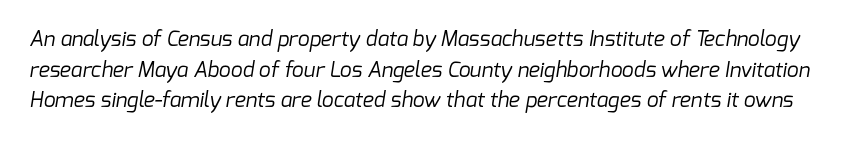
The vertical gap from one line to the next is medium. Is the type heavy? It reads as light-to-regular instead. Descenders are the only things crossing below the line. There is no visible air inserted between adjacent glyphs.
